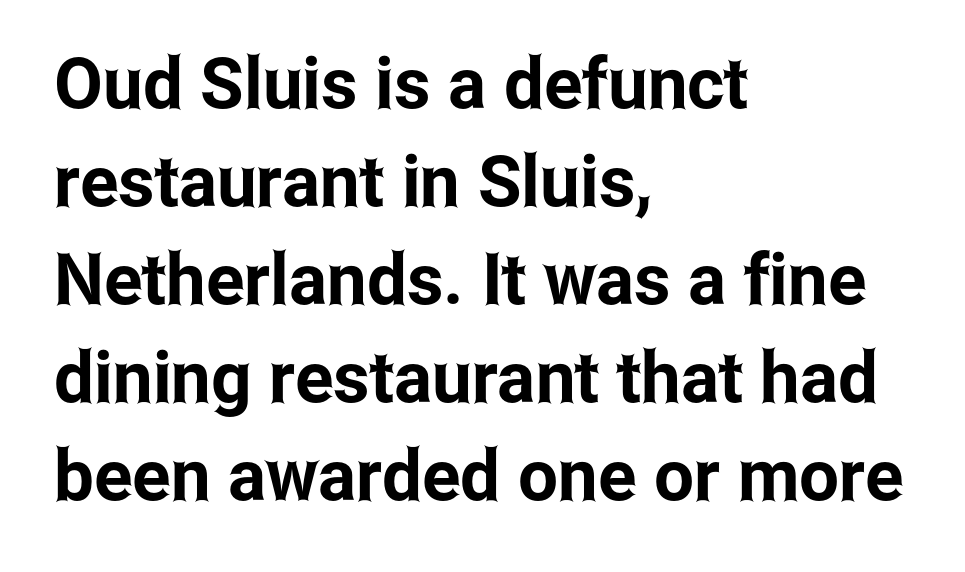
{"serif": "no", "italic": "no", "width": "condensed", "stroke_contrast": "low", "x_height": "medium", "monospaced": "no", "underline": "no", "align": "left", "line_spacing": "normal", "line_spacing_ratio": 1.38, "letter_spacing": "normal", "letter_spacing_em": 0.0, "glyph_px": 71}
